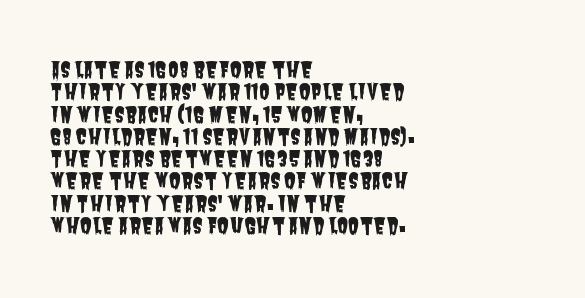
Plain, unruled lines of type. The rendering uses a small line-height, squeezing the rows. Here the glyphs are tracked normally, forming tight word shapes. The setting favours the left margin, as ordinary paragraphs usually do.
